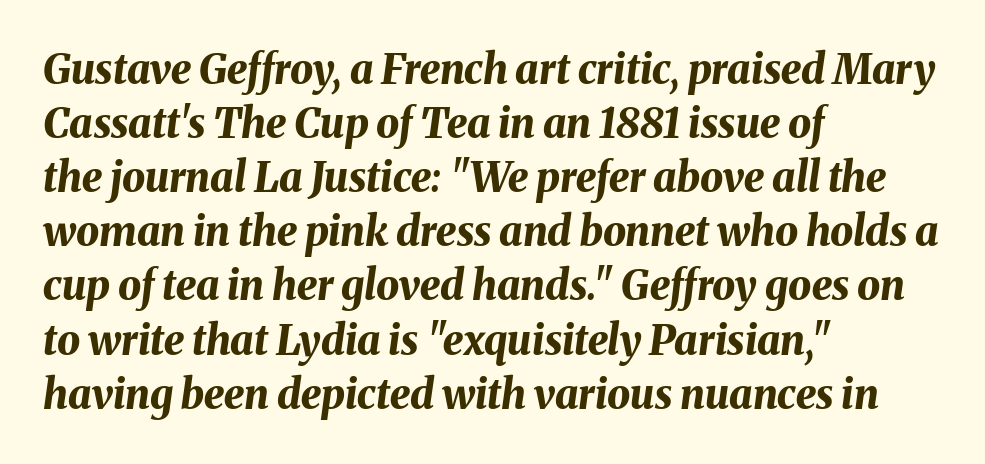
You could not count columns in this text — the font is proportionally spaced. Observe the lean: these are italic letterforms. Quick note: interline space is typical. Tracking value appears to be zero — textbook default spacing. Stroke thickness is high; the sample reads as a true bold. Reading down the block, your eye returns to a fixed left position each line.
